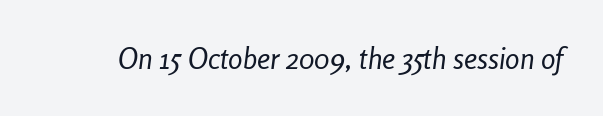
Q: Is the text bold? A: No.
Q: Is the text italic (slanted)? A: Yes, it leans right by about 8 degrees.
Q: Is the text underlined? A: No.
Q: Is the spacing between letters normal or unusually wide? A: Normal.
Q: Width (condensed, normal, or wide)? A: Condensed.
Q: Stroke contrast? A: Low.
Q: x-height? A: Medium.
Q: Monospaced? A: No.
